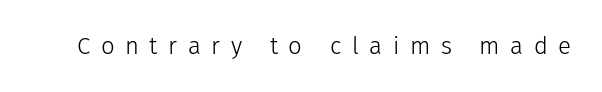
The image shows 24 px text type, upright; set unusually wide letter spacing (+0.44 em), not underlined.
